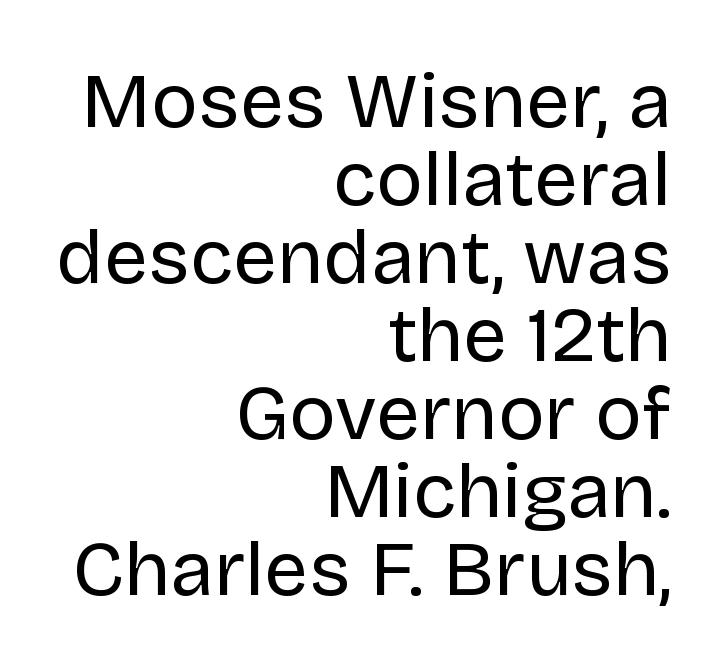
The image shows 78 px regular-weight sans-serif type, upright; set right-aligned, tight line spacing (1.0x), normal letter spacing, not underlined; low stroke contrast and a large x-height.
